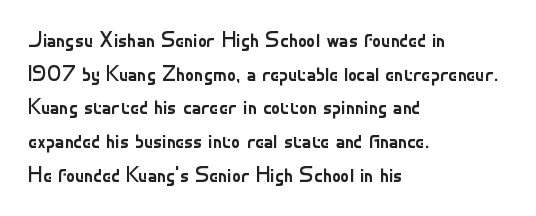
{"italic": "no", "bold": "no", "underline": "no", "align": "left", "line_spacing": "normal", "line_spacing_ratio": 1.53, "letter_spacing": "normal", "letter_spacing_em": 0.0, "glyph_px": 22}
